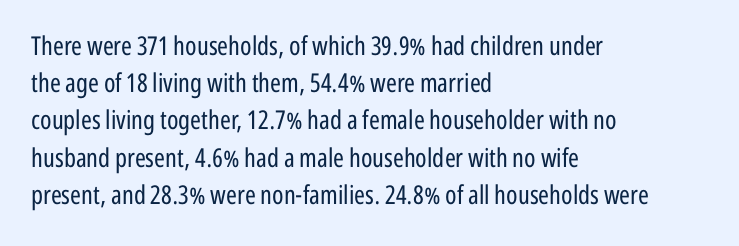
Q: Is the text bold? A: No.
Q: Is the text italic (slanted)? A: No, it is upright.
Q: Is the text underlined? A: No.
Q: How is the paragraph aligned? A: Left-aligned.
Q: Is the spacing between letters normal or unusually wide? A: Normal.
Q: Is the spacing between lines tight, normal or loose? A: Normal.
